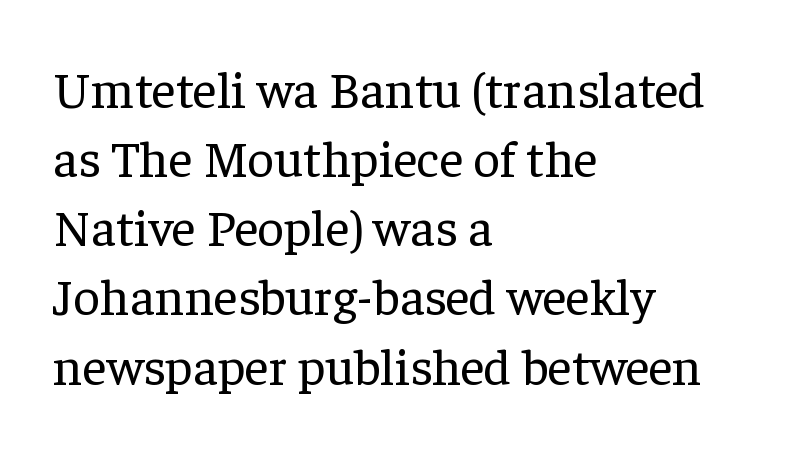
Quick note: interline space is typical. Looks like regular typesetting: each glyph gets only the width it needs. The text was rendered using a seriffed face with decorative stroke endings. Nothing unusual about the tracking: characters are spaced as the font intends. Every row of glyphs begins at an identical x-position on the left.
